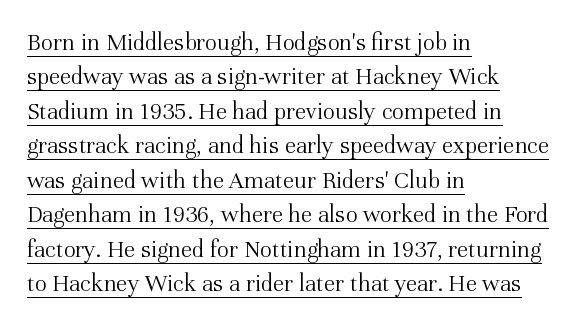
Q: Is the text bold? A: No.
Q: Is the text italic (slanted)? A: No, it is upright.
Q: Is the text underlined? A: Yes.
Q: How is the paragraph aligned? A: Left-aligned.
Q: Is the spacing between letters normal or unusually wide? A: Normal.
Q: Is the spacing between lines tight, normal or loose? A: Normal.
